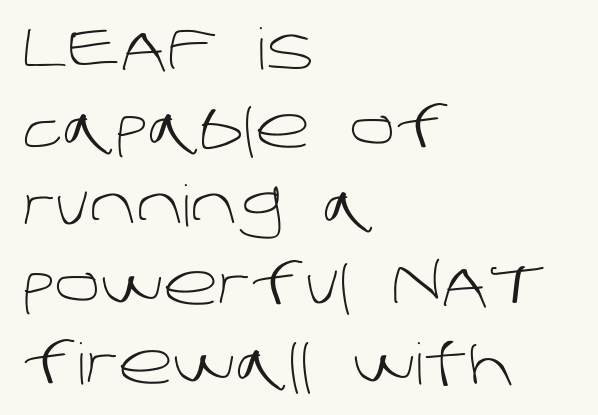
This reads as an unemphasized weight, regular at the heaviest. Do the characters align in a grid? No, the font is proportional. Does extra space separate the letters? No, they use regular spacing. Reading down the column, the eye jumps a familiar distance to each next line.
